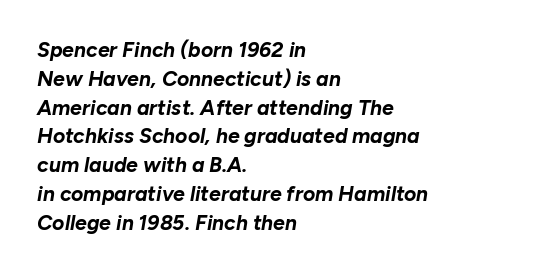
The image shows 21 px bold type, italic (leaning right); set left-aligned, normal line spacing (1.37x), normal letter spacing, not underlined.
